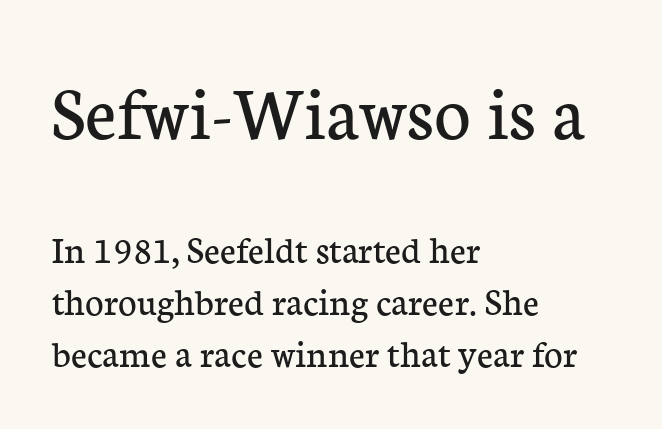
{"serif": "yes", "italic": "no", "bold": "no", "weight": "regular", "width": "normal", "stroke_contrast": "low", "x_height": "medium", "monospaced": "no", "underline": "no", "align": "left", "line_spacing": "normal", "line_spacing_ratio": 1.31, "letter_spacing": "normal", "letter_spacing_em": 0.0, "larger_block": "first", "size_ratio": 1.98, "glyph_px": 79}
